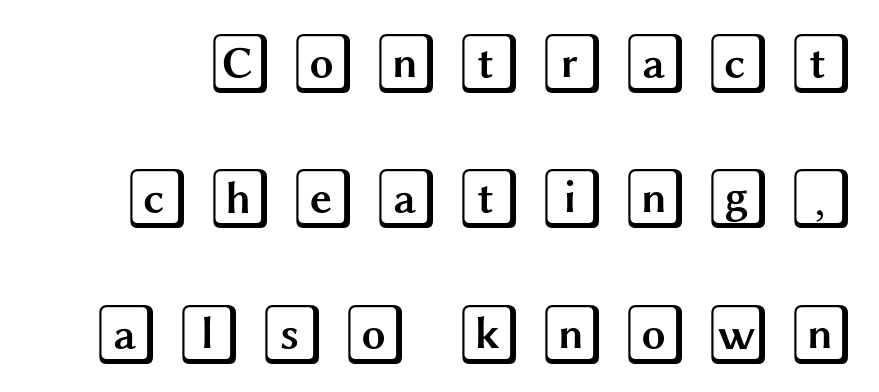
{"italic": "no", "width": "wide", "x_height": "large", "underline": "no", "line_spacing": "loose", "line_spacing_ratio": 2.22, "letter_spacing": "wide", "letter_spacing_em": 0.26, "glyph_px": 61}
